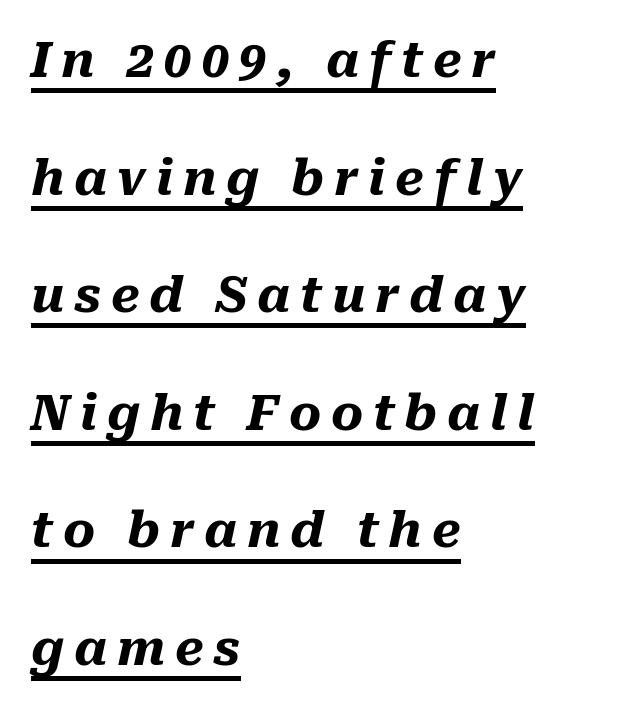
The image shows 49 px heavy type, italic (leaning right); set left-aligned, loose line spacing (2.4x), unusually wide letter spacing (+0.2 em), underlined; medium stroke contrast and a medium x-height.
